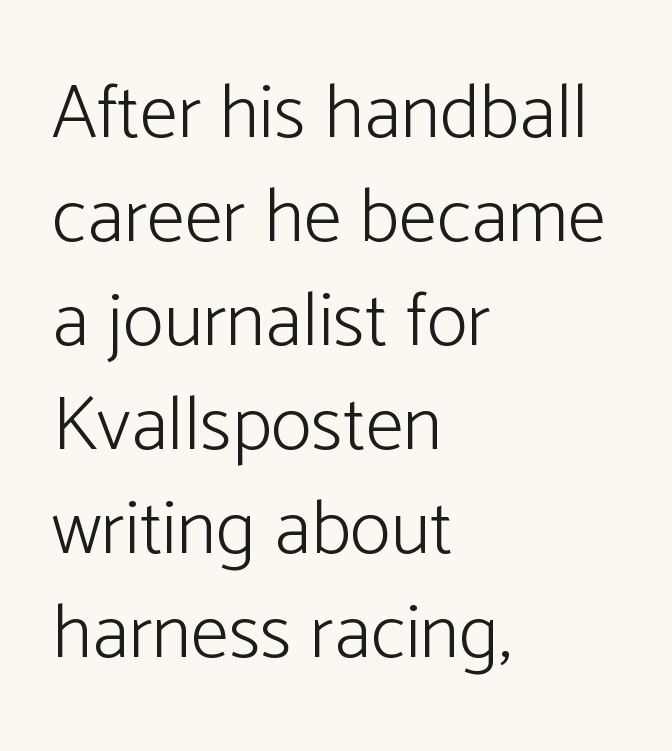
{"serif": "no", "italic": "no", "bold": "no", "weight": "light", "width": "normal", "stroke_contrast": "low", "x_height": "medium", "monospaced": "no", "underline": "no", "align": "left", "line_spacing": "normal", "line_spacing_ratio": 1.35, "letter_spacing": "normal", "letter_spacing_em": 0.0, "glyph_px": 77}
